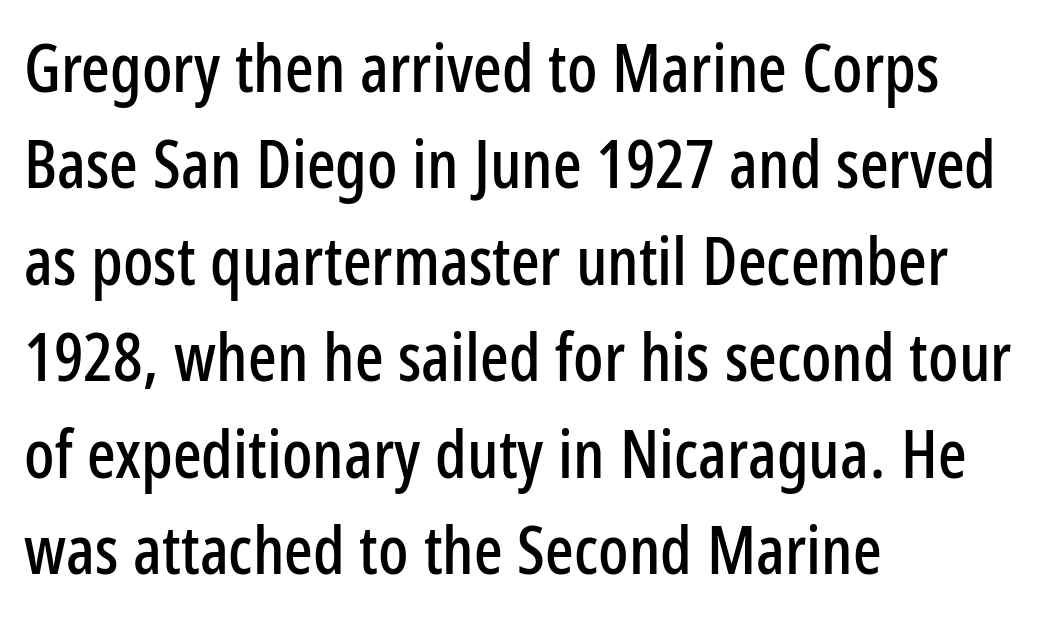
{"serif": "no", "italic": "no", "width": "condensed", "stroke_contrast": "low", "x_height": "medium", "monospaced": "no", "underline": "no", "align": "left", "line_spacing": "normal", "line_spacing_ratio": 1.44, "letter_spacing": "normal", "letter_spacing_em": 0.0, "glyph_px": 67}
